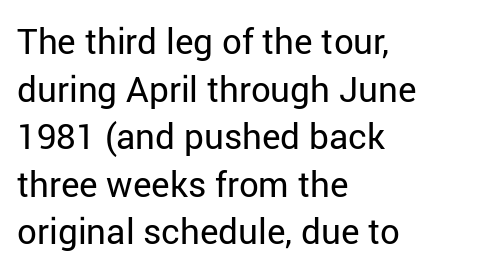
{"serif": "no", "italic": "no", "bold": "no", "weight": "regular", "width": "normal", "stroke_contrast": "low", "x_height": "medium", "monospaced": "no", "underline": "no", "align": "left", "line_spacing": "normal", "line_spacing_ratio": 1.36, "letter_spacing": "normal", "letter_spacing_em": 0.0, "glyph_px": 35}
